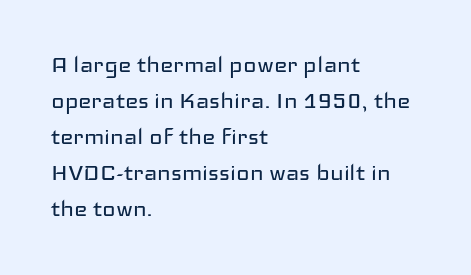
Q: Is the text bold? A: No.
Q: Is the text italic (slanted)? A: No, it is upright.
Q: Is the typeface a serif or a sans-serif typeface? A: Sans-serif.
Q: Is the text underlined? A: No.
Q: How is the paragraph aligned? A: Left-aligned.
Q: Is the spacing between letters normal or unusually wide? A: Normal.
Q: Is the spacing between lines tight, normal or loose? A: Normal.
Q: Width (condensed, normal, or wide)? A: Wide.
Q: Stroke contrast? A: Low.
Q: x-height? A: Medium.
Q: Monospaced? A: No.
